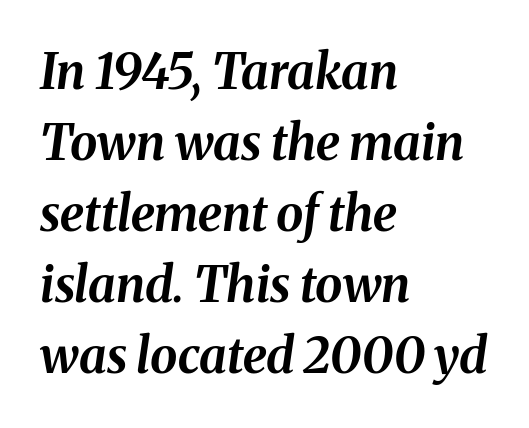
{"italic": "yes", "lean": "right", "slant_degrees": 8, "bold": "yes", "weight": "bold", "width": "normal", "stroke_contrast": "medium", "x_height": "medium", "monospaced": "no", "underline": "no", "align": "left", "line_spacing": "normal", "line_spacing_ratio": 1.45, "letter_spacing": "normal", "letter_spacing_em": 0.0, "glyph_px": 49}
